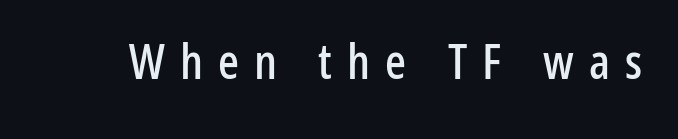
You could only call the tracking loose — the letters float apart. Each letter keeps its own natural width here, so spacing adapts to shape. Designer's note — italics off, roman on. The specimen omits any rule beneath the text block's lines.
